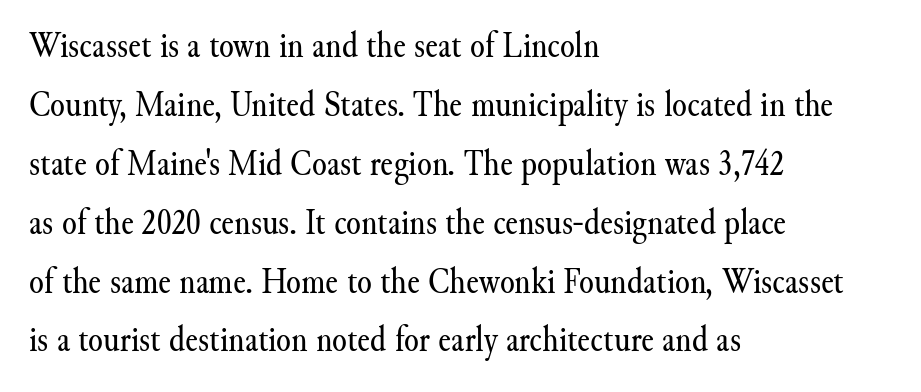
The image shows 38 px regular-weight serif type, upright; set left-aligned, normal line spacing (1.55x), normal letter spacing, not underlined; medium stroke contrast and a small x-height.
